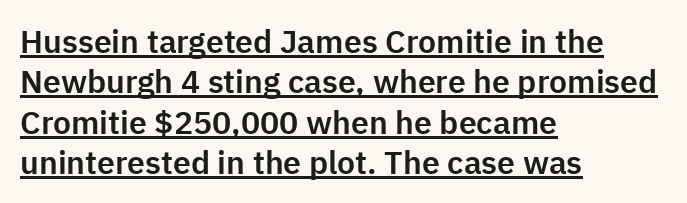
{"serif": "no", "italic": "no", "width": "normal", "stroke_contrast": "low", "x_height": "medium", "monospaced": "no", "underline": "yes", "align": "left", "line_spacing": "normal", "line_spacing_ratio": 1.26, "letter_spacing": "normal", "letter_spacing_em": 0.0, "glyph_px": 32}
